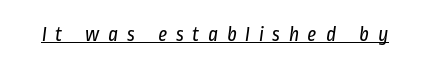
{"bold": "no", "underline": "yes", "letter_spacing": "wide", "letter_spacing_em": 0.4, "glyph_px": 21}
